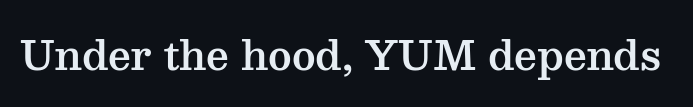
Q: Is the text italic (slanted)? A: No, it is upright.
Q: Is the typeface a serif or a sans-serif typeface? A: Serif.
Q: Is the text underlined? A: No.
Q: Is the spacing between letters normal or unusually wide? A: Normal.
Q: Width (condensed, normal, or wide)? A: Wide.
Q: Stroke contrast? A: Medium.
Q: x-height? A: Medium.
Q: Monospaced? A: No.
